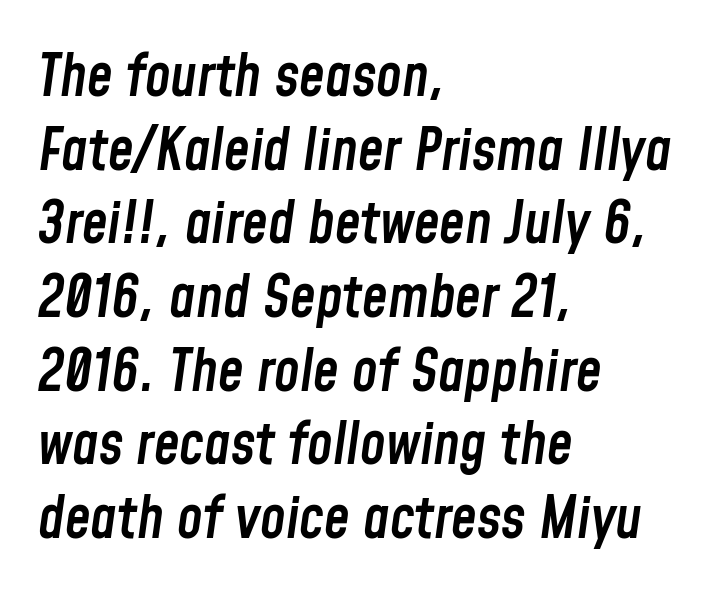
Q: Is the text bold? A: Semi-bold.
Q: Is the text italic (slanted)? A: Yes, it leans right by about 8 degrees.
Q: Is the text underlined? A: No.
Q: How is the paragraph aligned? A: Left-aligned.
Q: Is the spacing between letters normal or unusually wide? A: Normal.
Q: Is the spacing between lines tight, normal or loose? A: Normal.
Q: Width (condensed, normal, or wide)? A: Condensed.
Q: Stroke contrast? A: Low.
Q: x-height? A: Medium.
Q: Monospaced? A: No.
